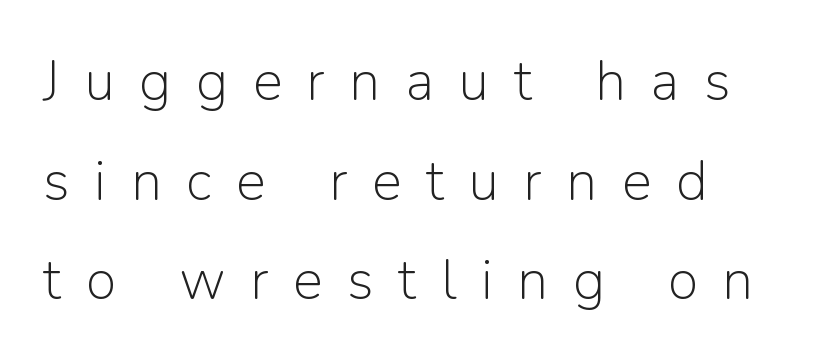
The image shows 56 px light sans-serif type, upright; set left-aligned, line spacing 1.78x, unusually wide letter spacing (+0.44 em), not underlined; low stroke contrast and a medium x-height.
